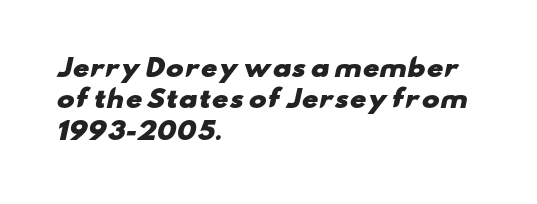
Caption: bold face, heavy strokes. The leading is moderate, giving the passage an even texture. Nobody drew a line under any word here. Visually the block forms a straight wall on the left and a jagged coastline on the right. There is no visible air inserted between adjacent glyphs.
